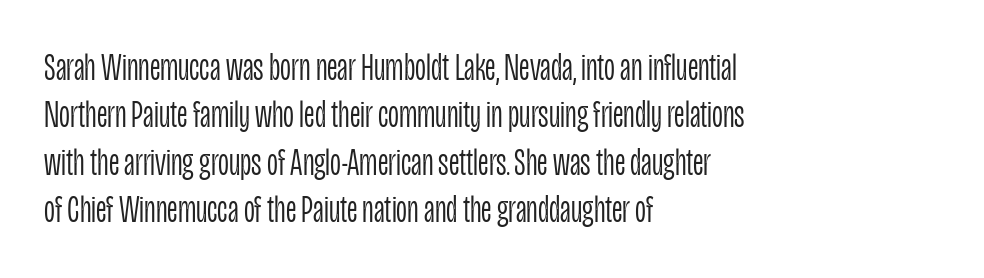
The image shows 38 px light, condensed sans-serif type, upright; set left-aligned, normal line spacing (1.25x), normal letter spacing, not underlined; low stroke contrast and a large x-height.
